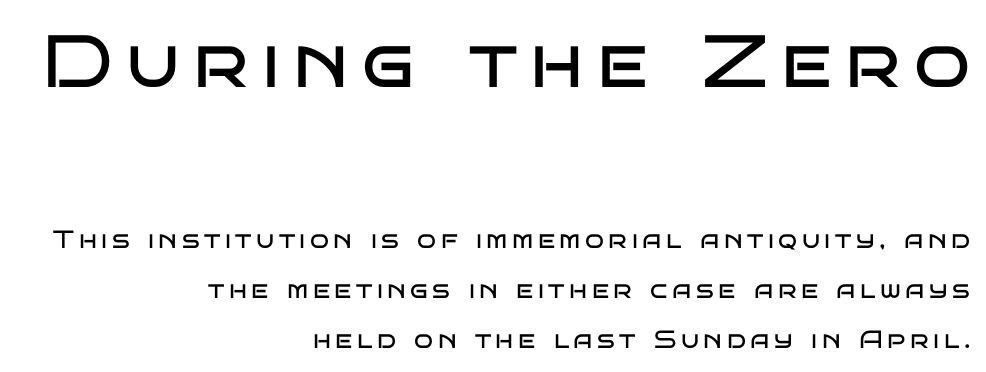
{"serif": "no", "italic": "no", "bold": "no", "weight": "regular", "width": "wide", "stroke_contrast": "low", "x_height": "large", "monospaced": "no", "underline": "no", "align": "right", "line_spacing": "loose", "line_spacing_ratio": 2.01, "larger_block": "first", "size_ratio": 2.96, "glyph_px": 74}
